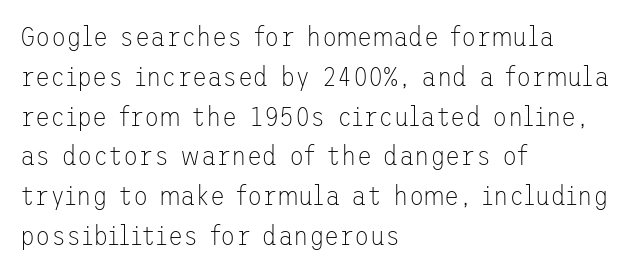
{"serif": "no", "italic": "no", "bold": "no", "weight": "thin", "width": "normal", "stroke_contrast": "low", "x_height": "medium", "underline": "no", "align": "left", "line_spacing": "normal", "line_spacing_ratio": 1.42, "letter_spacing": "normal", "letter_spacing_em": 0.0, "glyph_px": 28}
